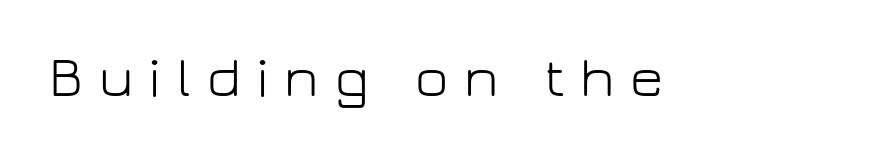
The image shows 57 px light sans-serif type, upright; set unusually wide letter spacing (+0.28 em), not underlined; low stroke contrast and a medium x-height.
